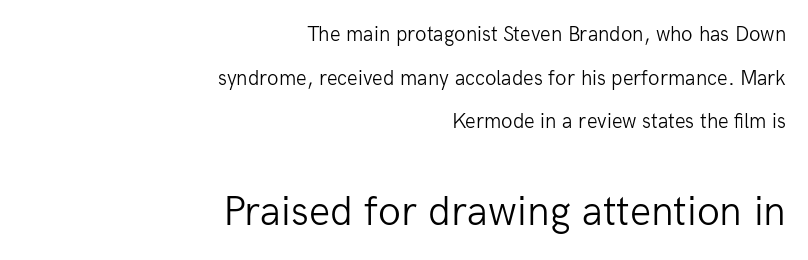
In terms of posture, this sample is upright. This is sans-serif lettering, the kind often seen on screens and signage. Type without underlining. Reading down the block, your eye finds every line finishing at a fixed right position.
